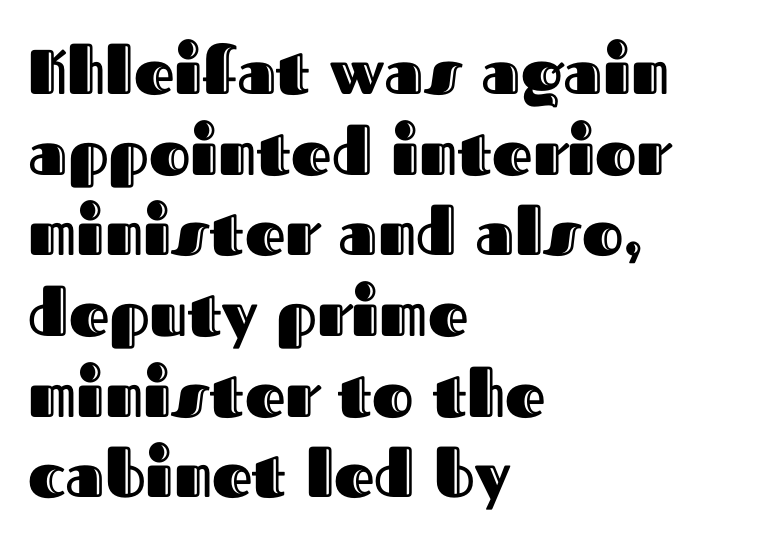
{"italic": "no", "width": "normal", "x_height": "medium", "monospaced": "no", "underline": "no", "align": "left", "line_spacing": "normal", "line_spacing_ratio": 1.28, "letter_spacing": "normal", "letter_spacing_em": 0.0, "glyph_px": 63}
